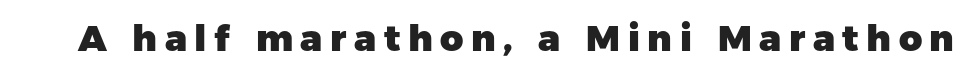
{"serif": "no", "italic": "no", "bold": "yes", "weight": "heavy", "width": "normal", "stroke_contrast": "low", "x_height": "medium", "monospaced": "no", "underline": "no", "letter_spacing": "wide", "letter_spacing_em": 0.21, "glyph_px": 36}
